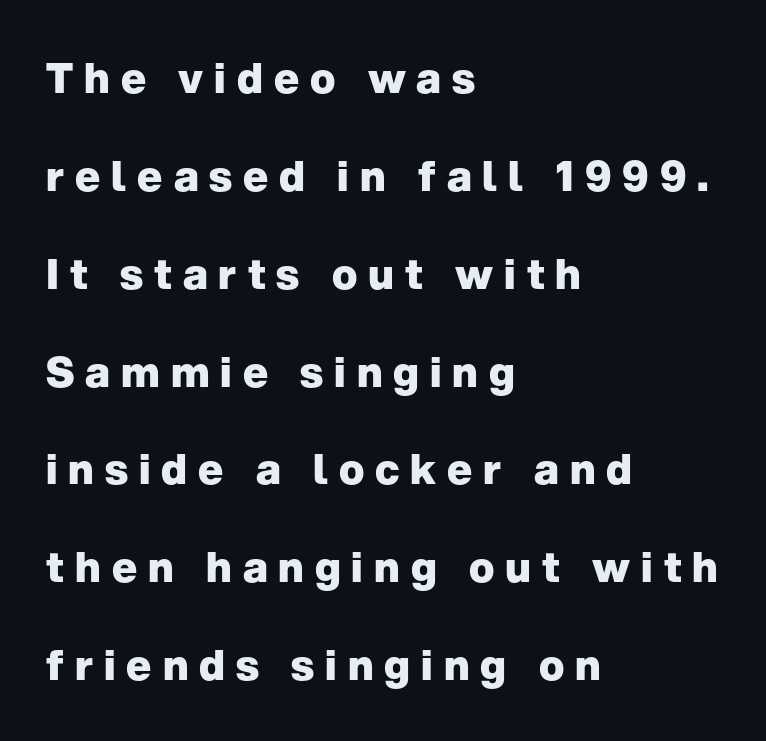
{"serif": "no", "italic": "no", "bold": "yes", "weight": "heavy", "width": "normal", "stroke_contrast": "low", "x_height": "medium", "monospaced": "no", "underline": "no", "align": "left", "line_spacing": "loose", "line_spacing_ratio": 2.33, "letter_spacing": "wide", "letter_spacing_em": 0.26, "glyph_px": 42}
